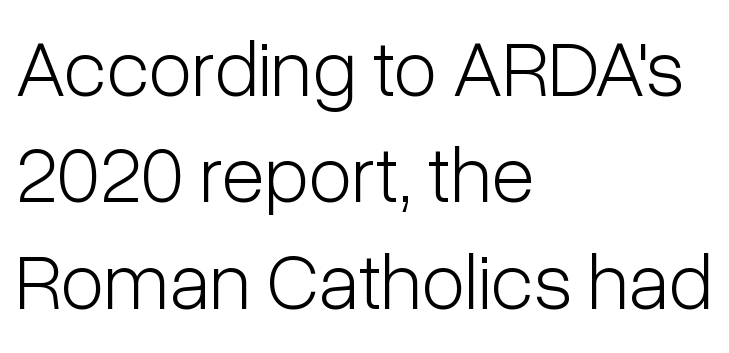
{"serif": "no", "italic": "no", "bold": "no", "weight": "light", "width": "condensed", "stroke_contrast": "low", "x_height": "medium", "monospaced": "no", "underline": "no", "align": "left", "line_spacing": "normal", "line_spacing_ratio": 1.33, "letter_spacing": "normal", "letter_spacing_em": 0.0, "glyph_px": 80}
